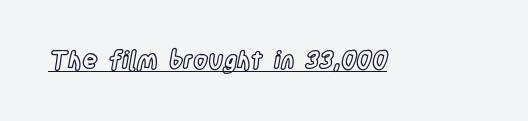
Default kerning and tracking; the words read as compact shapes. The glyphs are accompanied by a horizontal stroke just below them.
